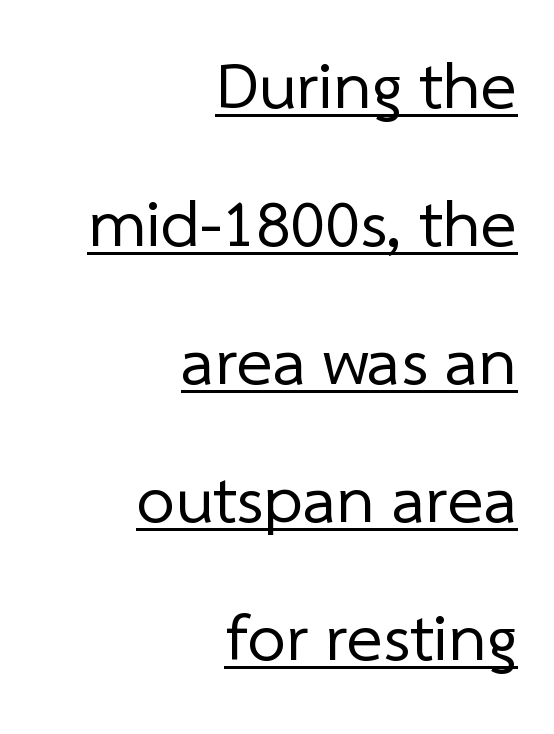
This rendering employs a face without finishing strokes, i.e., a sans-serif. Caption: standard tracking, unaltered. The paragraph has a hard right edge and a soft left edge. Each stroke keeps to a modest, everyday thickness or less. Leading is clearly above the norm, producing a sparse column.
